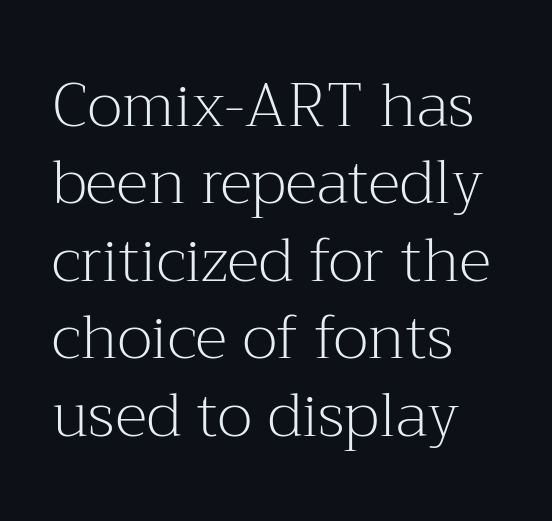
The image shows 61 px light serif type, upright; set left-aligned, normal line spacing (1.27x), normal letter spacing, not underlined; medium stroke contrast and a medium x-height.
